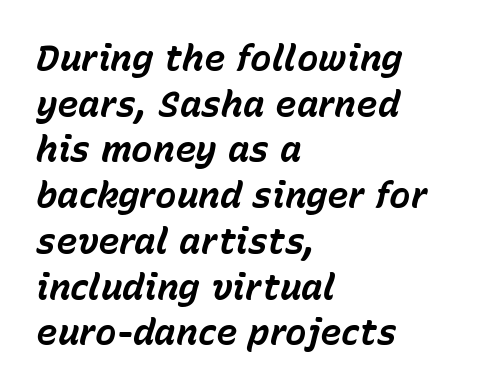
Q: Is the text bold? A: Yes.
Q: Is the text italic (slanted)? A: Yes, it leans right by about 15 degrees.
Q: Is the text underlined? A: No.
Q: How is the paragraph aligned? A: Left-aligned.
Q: Is the spacing between letters normal or unusually wide? A: Normal.
Q: Is the spacing between lines tight, normal or loose? A: Normal.
Q: Width (condensed, normal, or wide)? A: Normal.
Q: Stroke contrast? A: Low.
Q: x-height? A: Medium.
Q: Monospaced? A: No.
